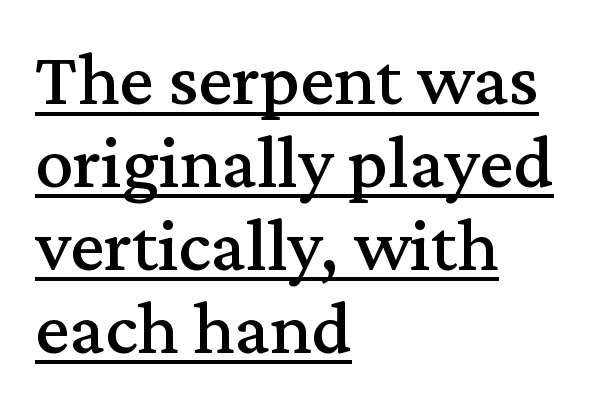
{"serif": "yes", "italic": "no", "width": "normal", "stroke_contrast": "medium", "x_height": "medium", "monospaced": "no", "underline": "yes", "align": "left", "line_spacing": "tight", "line_spacing_ratio": 1.09, "letter_spacing": "normal", "letter_spacing_em": 0.0, "glyph_px": 76}
